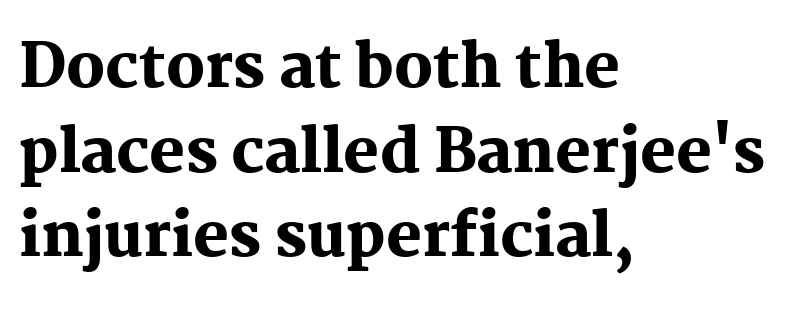
{"serif": "yes", "italic": "no", "bold": "yes", "weight": "heavy", "width": "normal", "stroke_contrast": "medium", "x_height": "medium", "monospaced": "no", "underline": "no", "align": "left", "line_spacing": "normal", "line_spacing_ratio": 1.41, "letter_spacing": "normal", "letter_spacing_em": 0.0, "glyph_px": 60}
